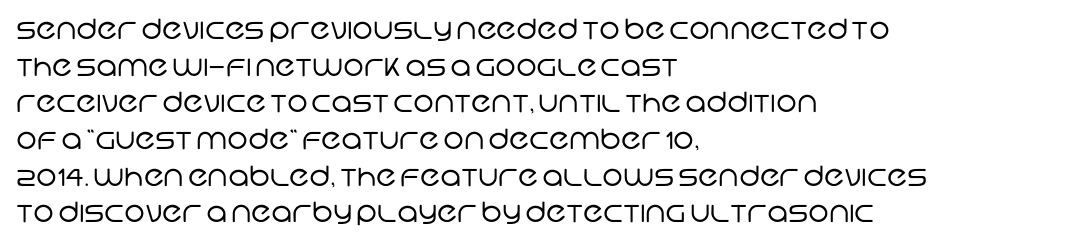
Note: no serifs on the glyphs. The paragraph shown leans on its left margin. Is the letter spacing exaggerated? No — it looks like the ordinary default. Vertically, the passage feels balanced, rows spaced as you'd expect.
